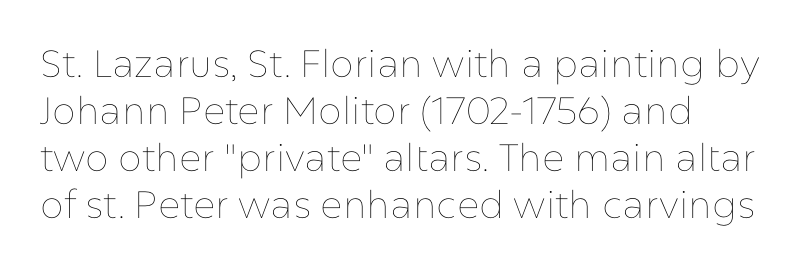
The image shows 38 px thin type, upright; set line spacing 1.24x, normal letter spacing, not underlined; low stroke contrast and a medium x-height.
